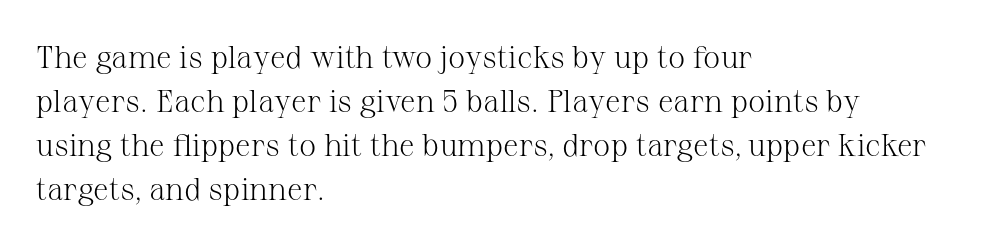
{"serif": "yes", "italic": "no", "bold": "no", "weight": "light", "width": "normal", "stroke_contrast": "medium", "x_height": "medium", "monospaced": "no", "underline": "no", "align": "left", "line_spacing": "normal", "line_spacing_ratio": 1.42, "letter_spacing": "normal", "letter_spacing_em": 0.0, "glyph_px": 31}
